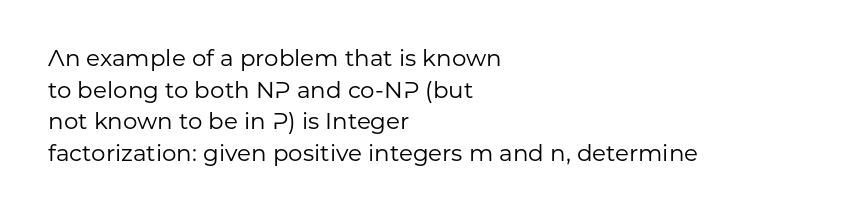
{"italic": "no", "bold": "no", "underline": "no", "align": "left", "line_spacing": "normal", "line_spacing_ratio": 1.37, "letter_spacing": "normal", "letter_spacing_em": 0.0, "glyph_px": 23}
